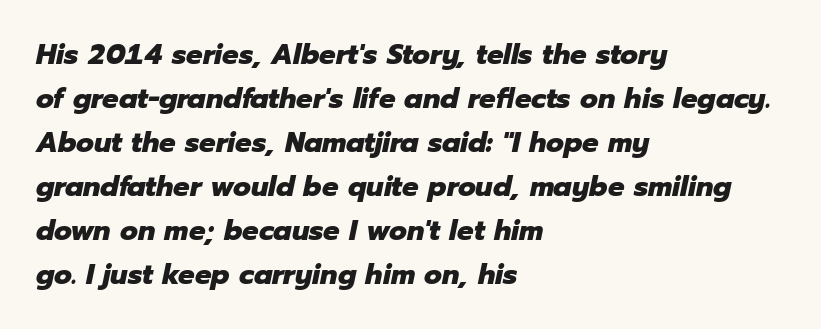
The image shows 29 px heavy type, italic (leaning right); set left-aligned, normal line spacing (1.52x), normal letter spacing, not underlined; low stroke contrast and a medium x-height.
